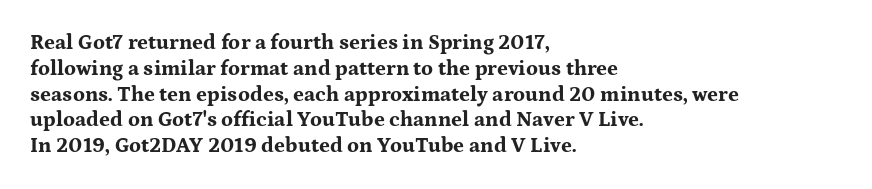
Q: Is the text bold? A: Yes.
Q: Is the text italic (slanted)? A: No, it is upright.
Q: Is the text underlined? A: No.
Q: How is the paragraph aligned? A: Left-aligned.
Q: Is the spacing between letters normal or unusually wide? A: Normal.
